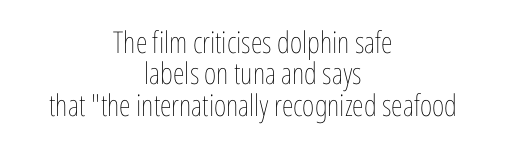
Q: Is the text bold? A: No.
Q: Is the text italic (slanted)? A: No, it is upright.
Q: Is the text underlined? A: No.
Q: How is the paragraph aligned? A: Centered.
Q: Is the spacing between letters normal or unusually wide? A: Normal.
Q: Is the spacing between lines tight, normal or loose? A: Tight.
Q: Width (condensed, normal, or wide)? A: Condensed.
Q: Stroke contrast? A: Low.
Q: x-height? A: Medium.
Q: Monospaced? A: No.
